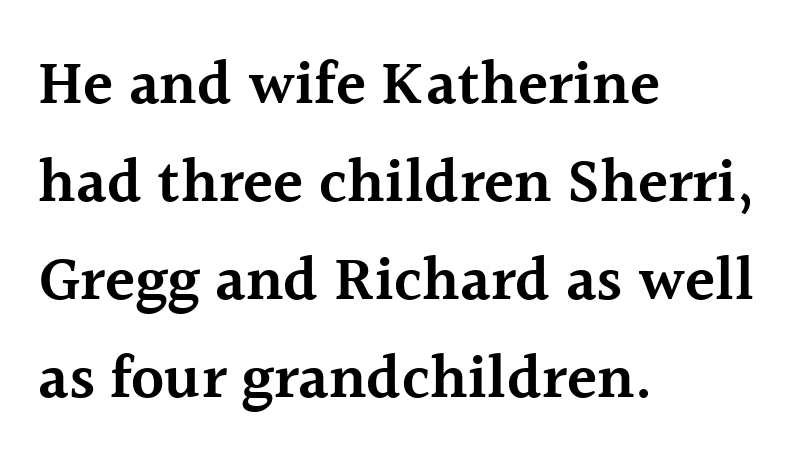
{"serif": "yes", "italic": "no", "bold": "semi", "weight": "semibold", "width": "normal", "x_height": "medium", "monospaced": "no", "underline": "no", "align": "left", "line_spacing": "normal", "line_spacing_ratio": 1.58, "letter_spacing": "normal", "letter_spacing_em": 0.0, "glyph_px": 62}
